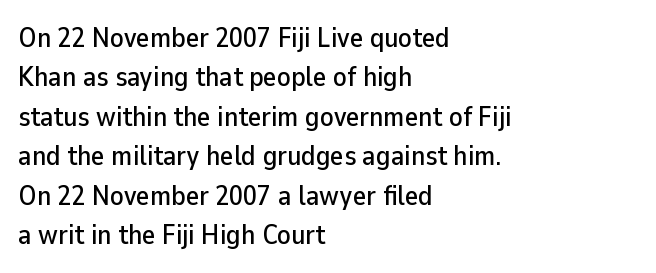
The image shows 28 px sans-serif type, upright; set left-aligned, normal line spacing (1.41x), normal letter spacing, not underlined; low stroke contrast and a medium x-height.
